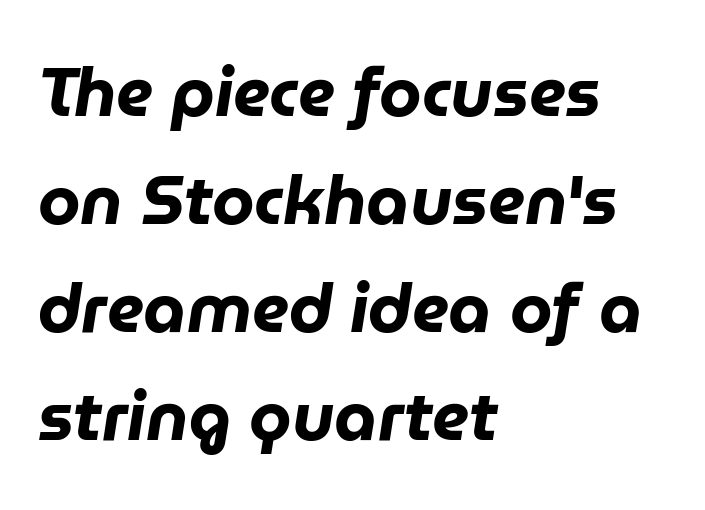
Q: Is the text bold? A: Yes.
Q: Is the text italic (slanted)? A: Yes, it leans right by about 9 degrees.
Q: Is the text underlined? A: No.
Q: How is the paragraph aligned? A: Left-aligned.
Q: Is the spacing between letters normal or unusually wide? A: Normal.
Q: Is the spacing between lines tight, normal or loose? A: Normal.
Q: Width (condensed, normal, or wide)? A: Normal.
Q: Stroke contrast? A: Low.
Q: x-height? A: Medium.
Q: Monospaced? A: No.
